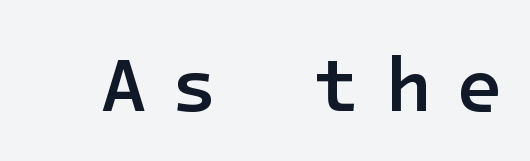
{"serif": "no", "italic": "no", "bold": "semi", "weight": "semibold", "width": "normal", "stroke_contrast": "low", "x_height": "medium", "underline": "no", "letter_spacing": "wide", "letter_spacing_em": 0.31, "glyph_px": 77}
